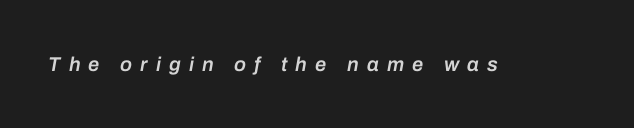
{"italic": "yes", "lean": "right", "slant_degrees": 10, "bold": "semi", "underline": "no", "letter_spacing": "wide", "letter_spacing_em": 0.41, "glyph_px": 20}
